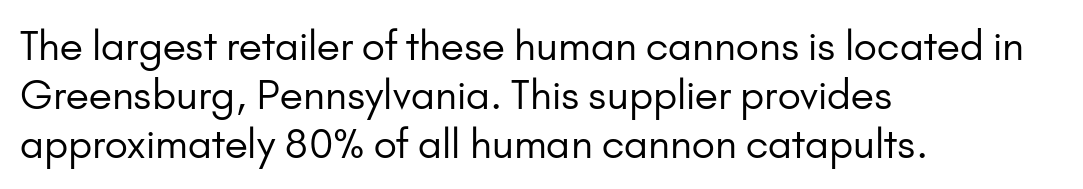
{"serif": "no", "italic": "no", "bold": "no", "weight": "regular", "width": "normal", "stroke_contrast": "low", "x_height": "small", "monospaced": "no", "underline": "no", "align": "left", "line_spacing_ratio": 1.22, "letter_spacing": "normal", "letter_spacing_em": 0.0, "glyph_px": 40}
